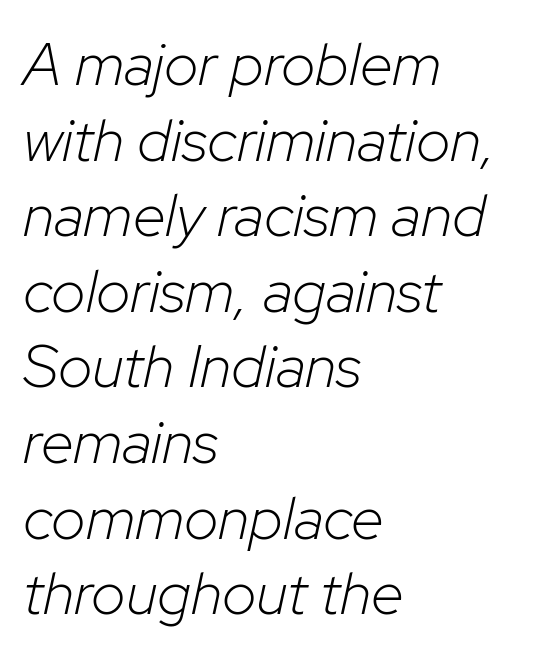
The image shows 60 px light type, italic (leaning right); set left-aligned, normal line spacing (1.26x), normal letter spacing, not underlined; low stroke contrast and a medium x-height.
